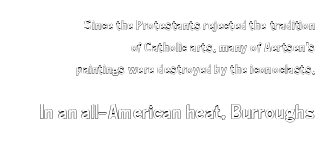
Q: Is the text italic (slanted)? A: No, it is upright.
Q: Is the text underlined? A: No.
Q: How is the paragraph aligned? A: Right-aligned.
Q: Is the spacing between letters normal or unusually wide? A: Normal.
Q: Is the spacing between lines tight, normal or loose? A: Normal.
Q: Which block of text is set in a larger size, the first (top) or the second (bottom)? A: The second (bottom) one.
